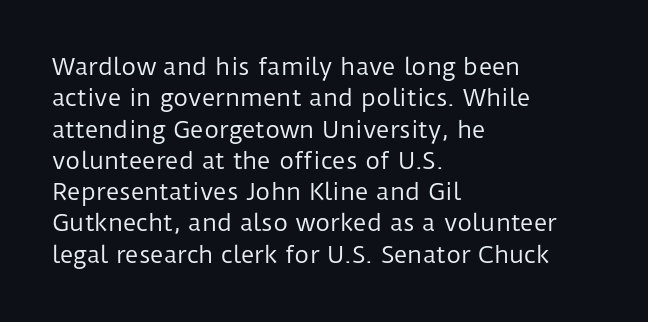
Q: Is the text bold? A: No.
Q: Is the text italic (slanted)? A: No, it is upright.
Q: Is the text underlined? A: No.
Q: How is the paragraph aligned? A: Left-aligned.
Q: Is the spacing between letters normal or unusually wide? A: Normal.
Q: Is the spacing between lines tight, normal or loose? A: Normal.
